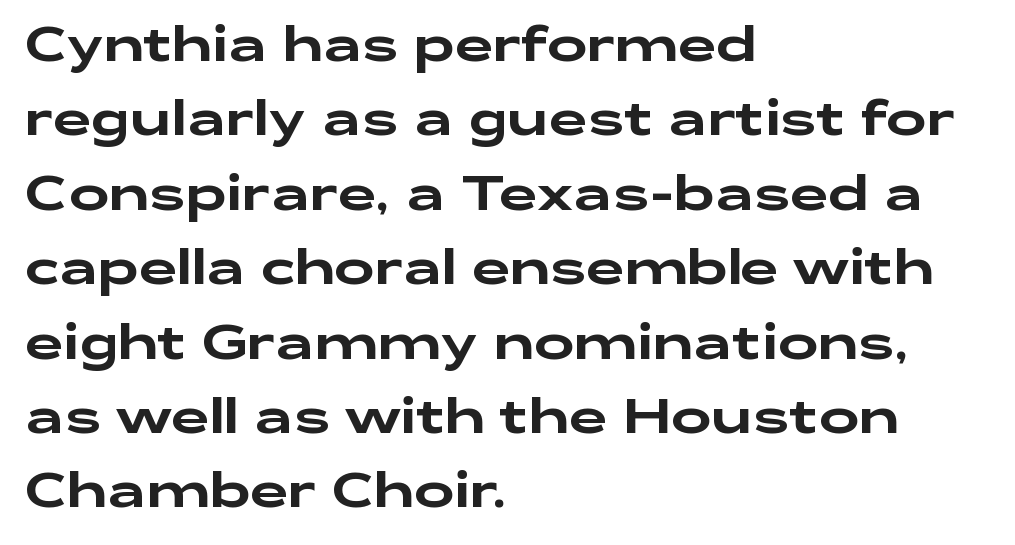
{"serif": "no", "italic": "no", "width": "wide", "stroke_contrast": "low", "x_height": "medium", "monospaced": "no", "underline": "no", "align": "left", "line_spacing": "normal", "line_spacing_ratio": 1.55, "letter_spacing": "normal", "letter_spacing_em": 0.0, "glyph_px": 48}
